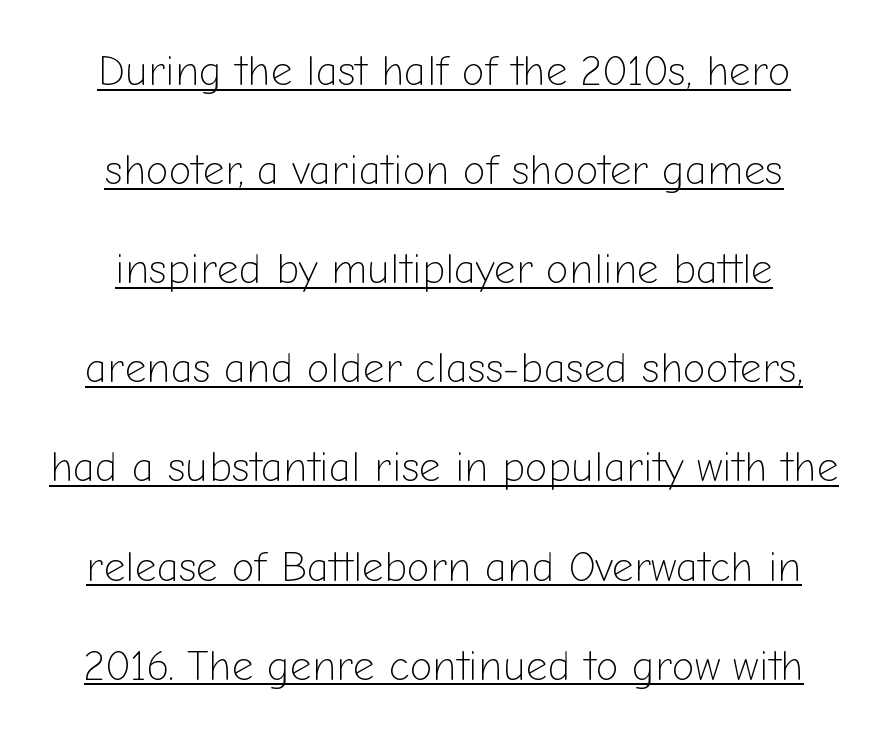
The face looks like a standard text weight, possibly lighter. The type sits square on the baseline with zero lean. Inter-character spacing is left at the font's built-in metrics. A typesetter would label this face a sans.
